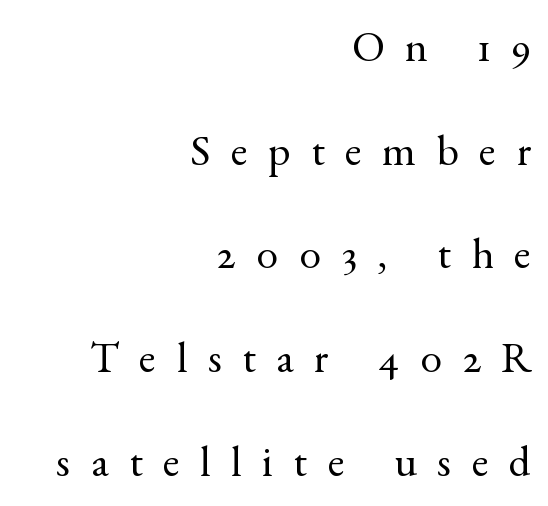
Q: Is the text bold? A: No.
Q: Is the text italic (slanted)? A: No, it is upright.
Q: Is the typeface a serif or a sans-serif typeface? A: Serif.
Q: Is the text underlined? A: No.
Q: How is the paragraph aligned? A: Right-aligned.
Q: Is the spacing between letters normal or unusually wide? A: Unusually wide.
Q: Is the spacing between lines tight, normal or loose? A: Loose.
Q: Width (condensed, normal, or wide)? A: Normal.
Q: x-height? A: Small.
Q: Monospaced? A: No.
